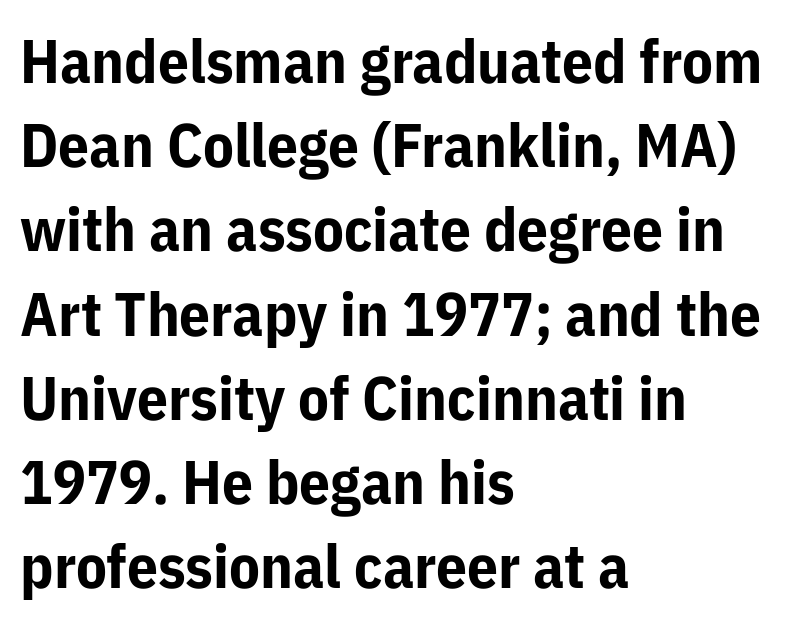
{"serif": "no", "italic": "no", "bold": "yes", "weight": "bold", "width": "normal", "stroke_contrast": "low", "x_height": "medium", "monospaced": "no", "underline": "no", "align": "left", "line_spacing": "normal", "line_spacing_ratio": 1.38, "letter_spacing": "normal", "letter_spacing_em": 0.0, "glyph_px": 61}
